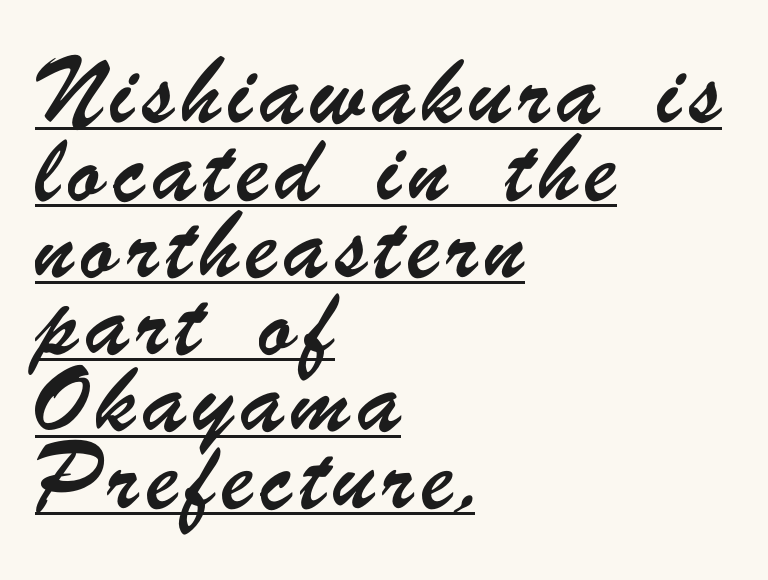
The image shows 43 px condensed sans-serif type; set left-aligned, line spacing 1.79x, underlined; low stroke contrast and a small x-height.
